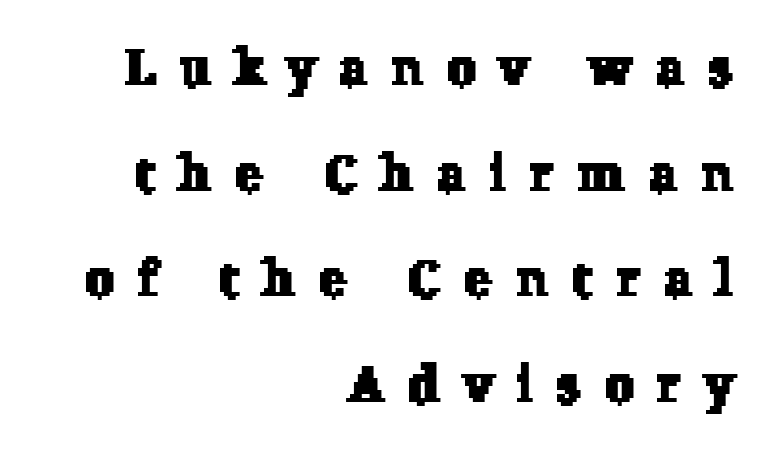
{"serif": "yes", "width": "normal", "stroke_contrast": "low", "x_height": "medium", "monospaced": "no", "underline": "no", "align": "right", "line_spacing": "loose", "line_spacing_ratio": 2.07, "letter_spacing": "wide", "letter_spacing_em": 0.48, "glyph_px": 51}
